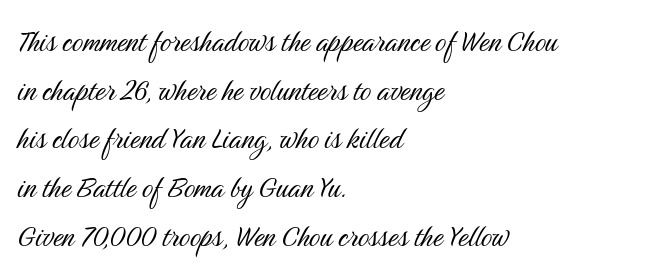
The string is rendered with underlining switched off. Letterform terminals end flat and unadorned throughout the passage. Vertical spacing — default. Horizontally, the lines are justified to the leading edge only. Weight: in the light-to-regular range.
